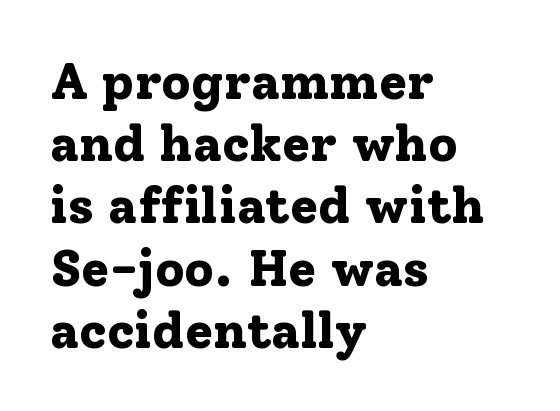
It's the straight-up-and-down kind of type. The typesetter chose a ragged-right arrangement here. Underline: absent. In terms of letterspacing, this is plain default setting.
